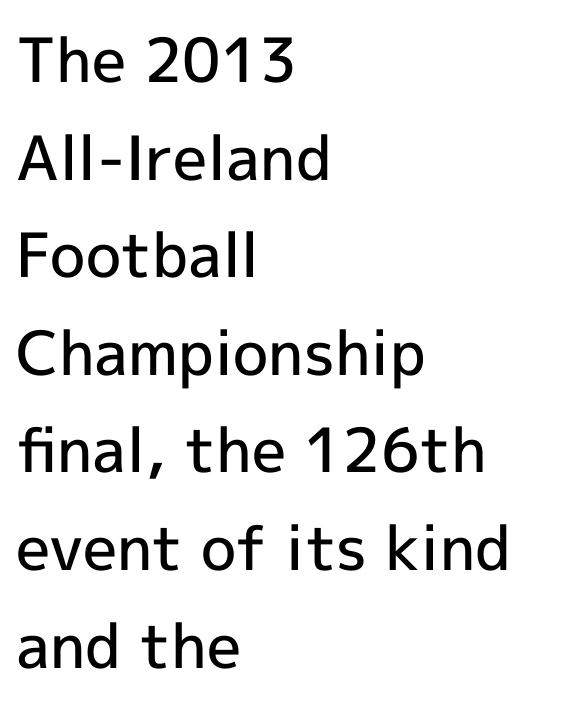
The image shows 61 px semibold sans-serif type, upright; set left-aligned, normal line spacing (1.6x), normal letter spacing, not underlined; a medium x-height.
